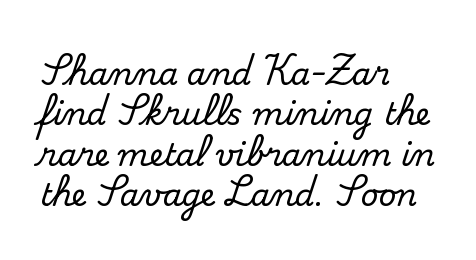
{"width": "normal", "stroke_contrast": "medium", "x_height": "small", "monospaced": "no", "underline": "no", "align": "left", "line_spacing": "normal", "line_spacing_ratio": 1.3, "letter_spacing": "normal", "letter_spacing_em": 0.0, "glyph_px": 31}
